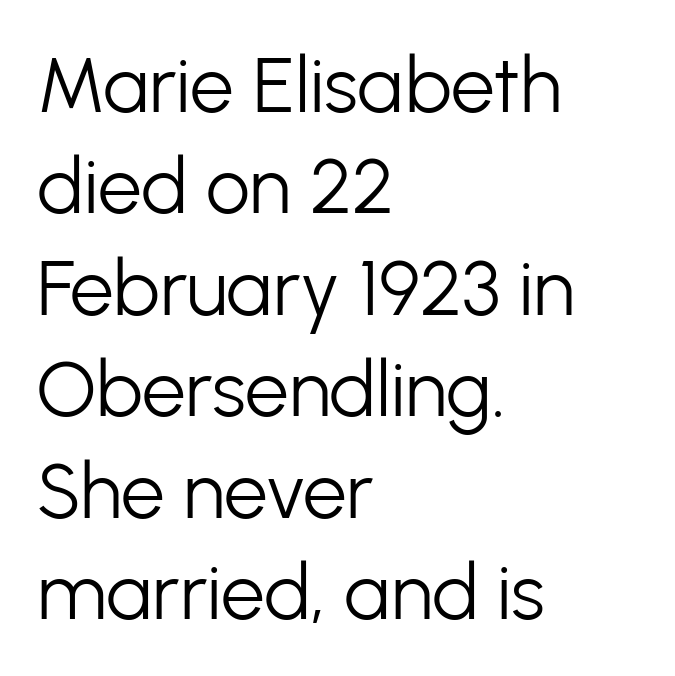
Q: Is the text bold? A: No.
Q: Is the text italic (slanted)? A: No, it is upright.
Q: Is the typeface a serif or a sans-serif typeface? A: Sans-serif.
Q: Is the text underlined? A: No.
Q: How is the paragraph aligned? A: Left-aligned.
Q: Is the spacing between letters normal or unusually wide? A: Normal.
Q: Is the spacing between lines tight, normal or loose? A: Normal.
Q: Width (condensed, normal, or wide)? A: Normal.
Q: Stroke contrast? A: Low.
Q: x-height? A: Medium.
Q: Monospaced? A: No.
